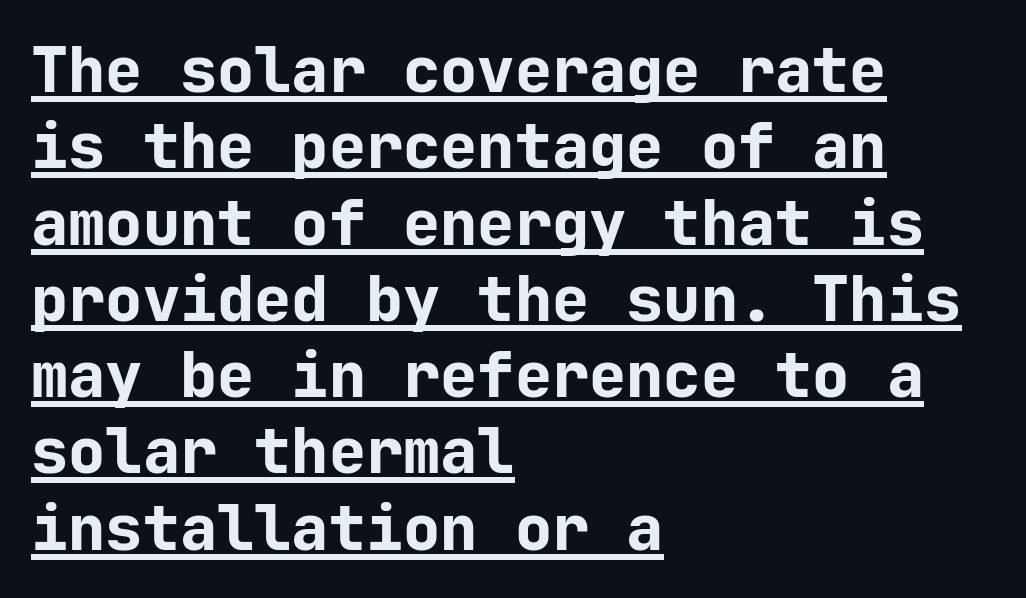
No italicization has been applied; the sample stays upright. Letter spacing: default. Caption: multi-line text, flush left, ragged right. The letters march in equal steps, a hallmark of fixed-pitch type.
